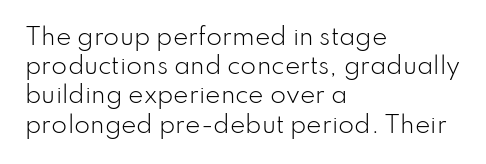
The image shows 23 px text type, upright; set left-aligned, normal line spacing (1.27x), normal letter spacing, not underlined.
